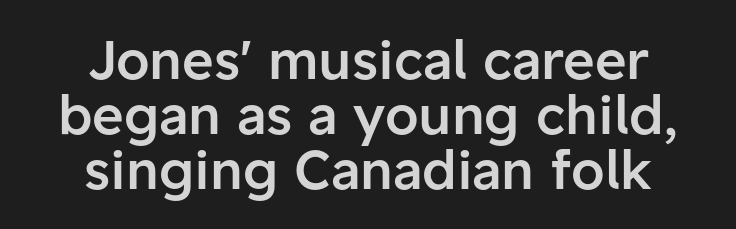
{"serif": "no", "italic": "no", "bold": "semi", "weight": "semibold", "width": "normal", "stroke_contrast": "low", "x_height": "medium", "monospaced": "no", "underline": "no", "align": "center", "line_spacing": "tight", "line_spacing_ratio": 1.02, "letter_spacing": "normal", "letter_spacing_em": 0.0, "glyph_px": 54}
